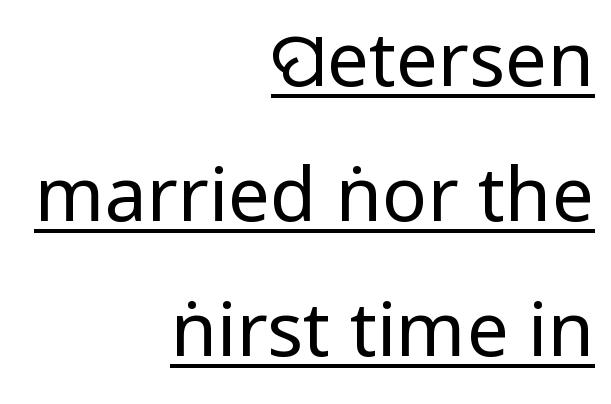
Underlining? Definitely there. The letters look calm and open, with moderate or lighter stems. How are the letters spaced? Ordinarily, with no added tracking. A flush-right, rag-left setting is used for this passage. Ordinary non-slanted type is in use. A typesetter would label this face a sans.
